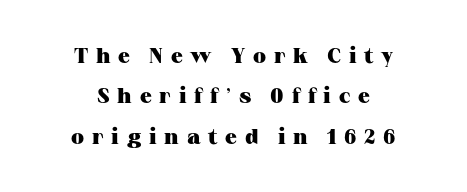
The image shows 21 px bold type, upright; set centered, loose line spacing (1.92x), unusually wide letter spacing (+0.37 em), not underlined.
